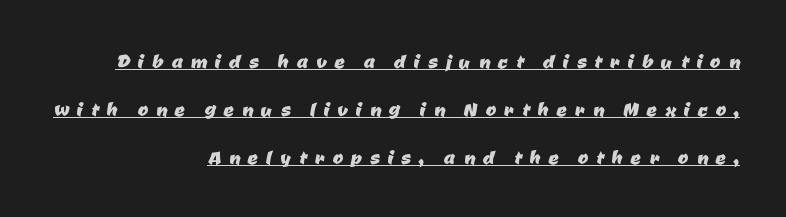
Q: Is the text underlined? A: Yes.
Q: How is the paragraph aligned? A: Right-aligned.
Q: Is the spacing between letters normal or unusually wide? A: Unusually wide.
Q: Is the spacing between lines tight, normal or loose? A: Loose.
